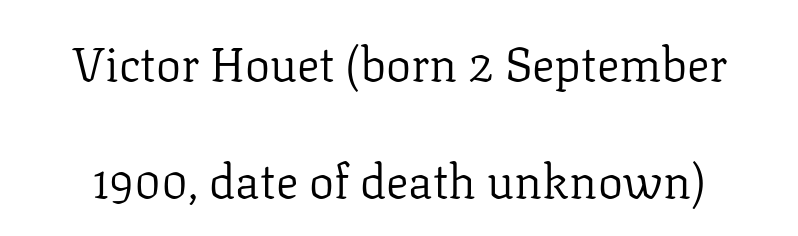
{"serif": "yes", "italic": "no", "bold": "no", "weight": "regular", "width": "normal", "stroke_contrast": "low", "x_height": "medium", "monospaced": "no", "underline": "no", "line_spacing": "loose", "line_spacing_ratio": 2.48, "letter_spacing": "normal", "letter_spacing_em": 0.0, "glyph_px": 47}
